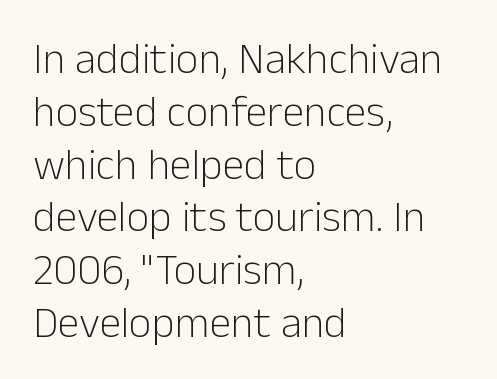
{"serif": "no", "italic": "no", "bold": "no", "weight": "light", "width": "normal", "stroke_contrast": "low", "x_height": "medium", "monospaced": "no", "underline": "no", "align": "left", "line_spacing_ratio": 1.2, "letter_spacing": "normal", "letter_spacing_em": 0.0, "glyph_px": 44}
